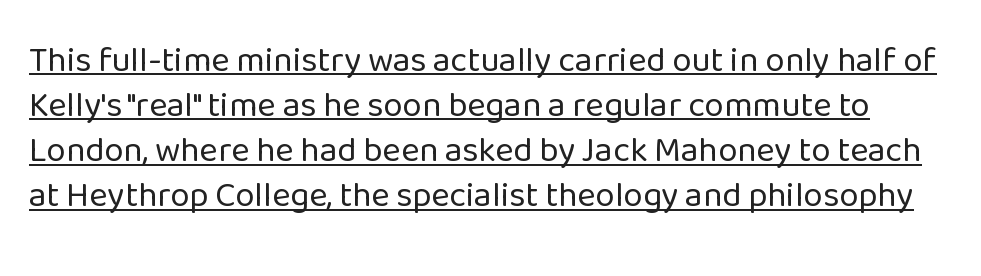
The image shows 35 px regular-weight sans-serif type, upright; set normal line spacing (1.29x), normal letter spacing, underlined; low stroke contrast and a medium x-height.
